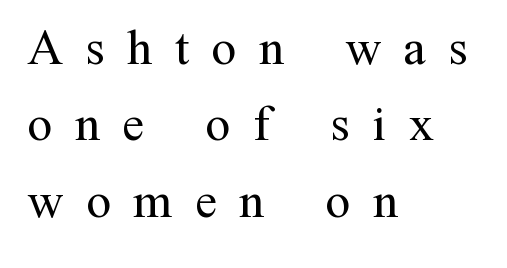
You could not count columns in this text — the font is proportionally spaced. The tracking reads as deliberately expanded to a designer's eye. The typesetter chose a ragged-right arrangement here. What's the leading like? Ordinary, nothing unusual.
